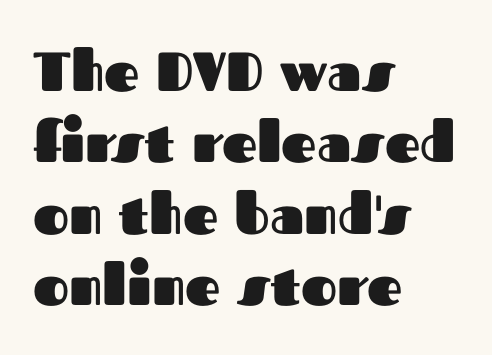
Horizontally, the lines are justified to the leading edge only. Notice how the stems are strictly vertical — no italics here. The gaps between neighbouring characters are ordinary and unremarkable. The passage shown is emphatically bold.
